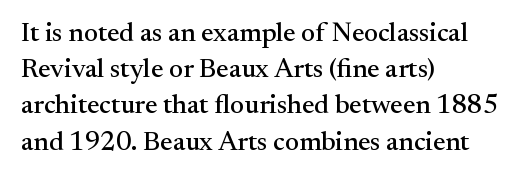
{"italic": "no", "underline": "no", "align": "left", "line_spacing": "normal", "line_spacing_ratio": 1.34, "letter_spacing": "normal", "letter_spacing_em": 0.0, "glyph_px": 27}
